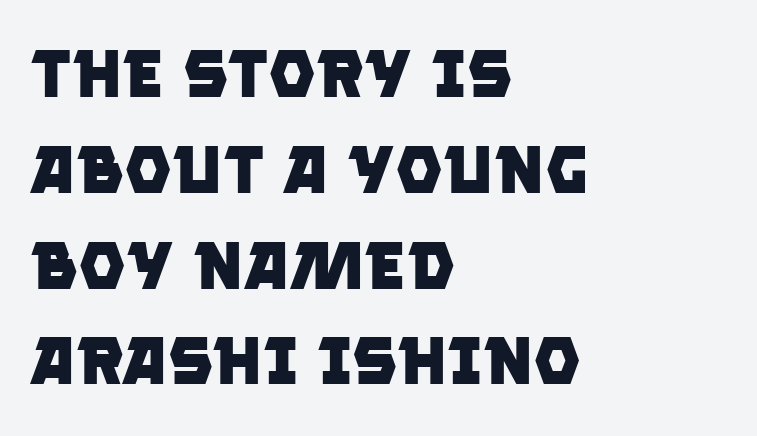
Q: Is the text bold? A: Yes.
Q: Is the typeface a serif or a sans-serif typeface? A: Sans-serif.
Q: Is the text underlined? A: No.
Q: How is the paragraph aligned? A: Left-aligned.
Q: Is the spacing between letters normal or unusually wide? A: Normal.
Q: Is the spacing between lines tight, normal or loose? A: Normal.
Q: Width (condensed, normal, or wide)? A: Normal.
Q: Stroke contrast? A: Low.
Q: x-height? A: Large.
Q: Monospaced? A: No.
